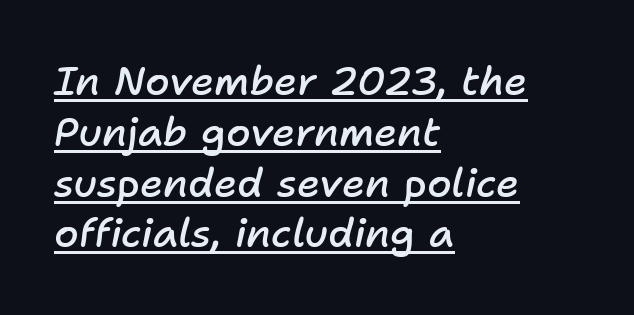
Q: Is the text bold? A: Semi-bold.
Q: Is the text italic (slanted)? A: Yes, it leans right by about 11 degrees.
Q: Is the text underlined? A: Yes.
Q: How is the paragraph aligned? A: Left-aligned.
Q: Is the spacing between letters normal or unusually wide? A: Normal.
Q: Is the spacing between lines tight, normal or loose? A: Normal.
Q: Width (condensed, normal, or wide)? A: Normal.
Q: Stroke contrast? A: Low.
Q: x-height? A: Medium.
Q: Monospaced? A: No.
